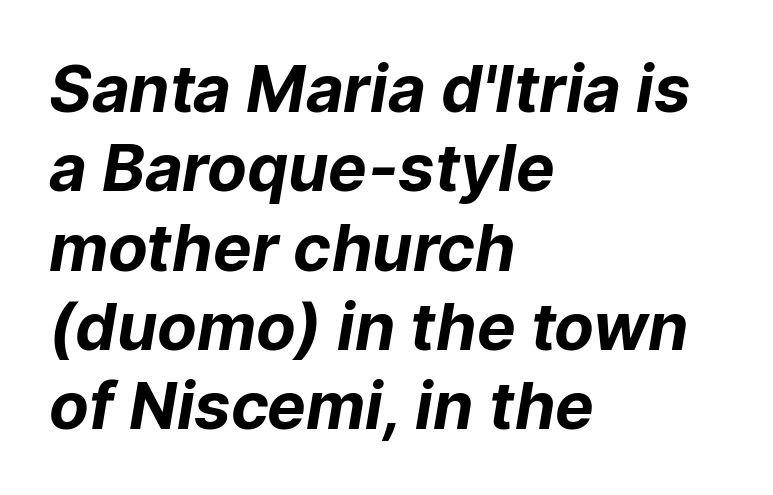
Q: Is the text bold? A: Yes.
Q: Is the typeface a serif or a sans-serif typeface? A: Sans-serif.
Q: Is the text underlined? A: No.
Q: How is the paragraph aligned? A: Left-aligned.
Q: Is the spacing between letters normal or unusually wide? A: Normal.
Q: Width (condensed, normal, or wide)? A: Normal.
Q: Stroke contrast? A: Low.
Q: x-height? A: Medium.
Q: Monospaced? A: No.
